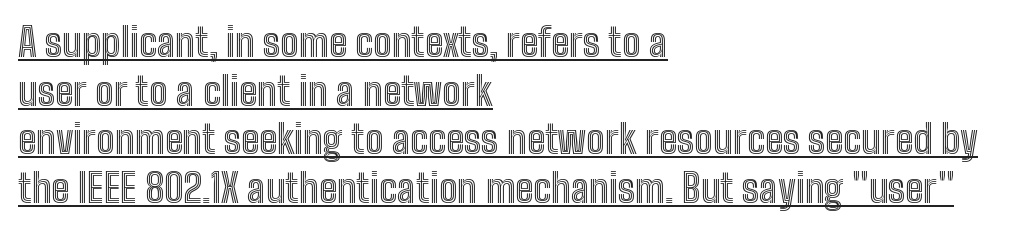
It's the straight-up-and-down kind of type. The passage shown is typed in a proportional face where columns would drift. These lines sit exactly where default settings would place them. Is the block centered? No — it sits flush against the left margin. Look at the tracking — it's just the regular setting, nothing added. Students, observe the line beneath the letters — that is underlining.
